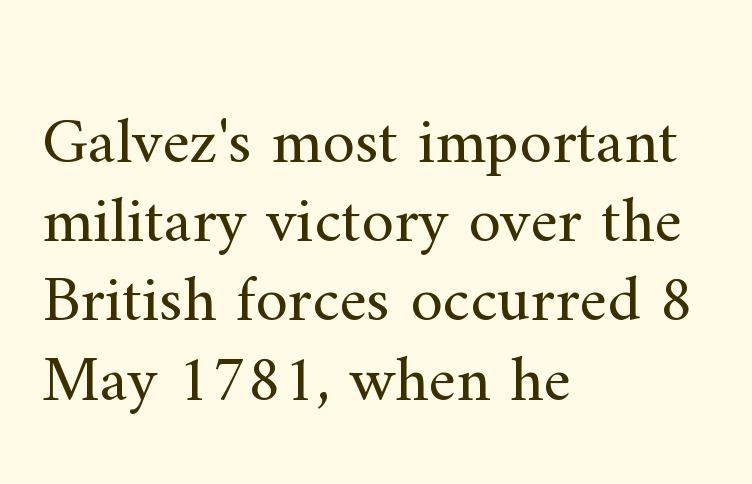
Q: Is the text bold? A: No.
Q: Is the text italic (slanted)? A: No, it is upright.
Q: Is the typeface a serif or a sans-serif typeface? A: Serif.
Q: Is the text underlined? A: No.
Q: How is the paragraph aligned? A: Left-aligned.
Q: Is the spacing between letters normal or unusually wide? A: Normal.
Q: Width (condensed, normal, or wide)? A: Normal.
Q: Stroke contrast? A: Medium.
Q: x-height? A: Small.
Q: Monospaced? A: No.
